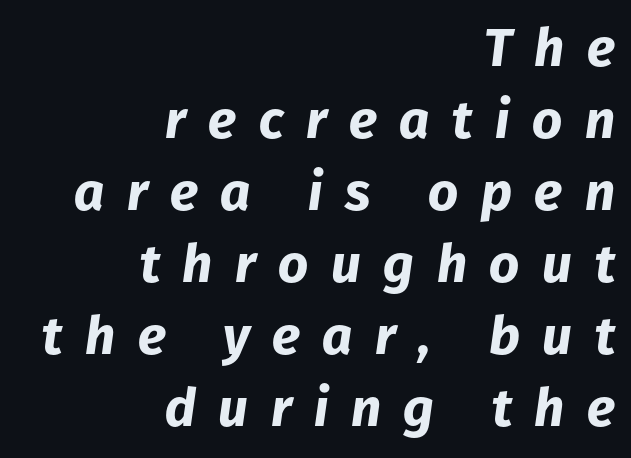
Successive baselines arrive at the customary interval. When letters slant like this, we call the style italic. These lines have a slow, spaced-out rhythm from letter to letter. Visually the block forms a straight wall on the right and a jagged coastline on the left. The characters look thick and weighty, a clear bold. Unmarked baselines from the first word to the last.
